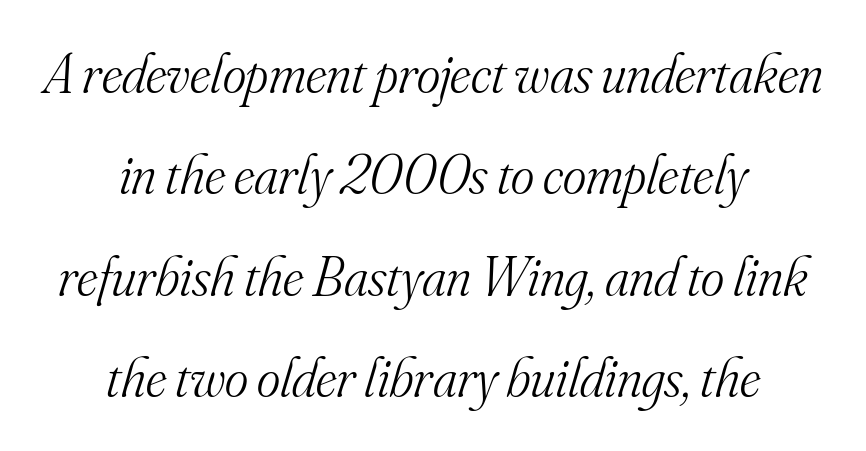
{"serif": "yes", "italic": "yes", "lean": "right", "slant_degrees": 16, "bold": "no", "weight": "light", "width": "normal", "stroke_contrast": "medium", "x_height": "small", "monospaced": "no", "underline": "no", "align": "center", "line_spacing_ratio": 1.81, "letter_spacing": "normal", "letter_spacing_em": 0.0, "glyph_px": 56}
